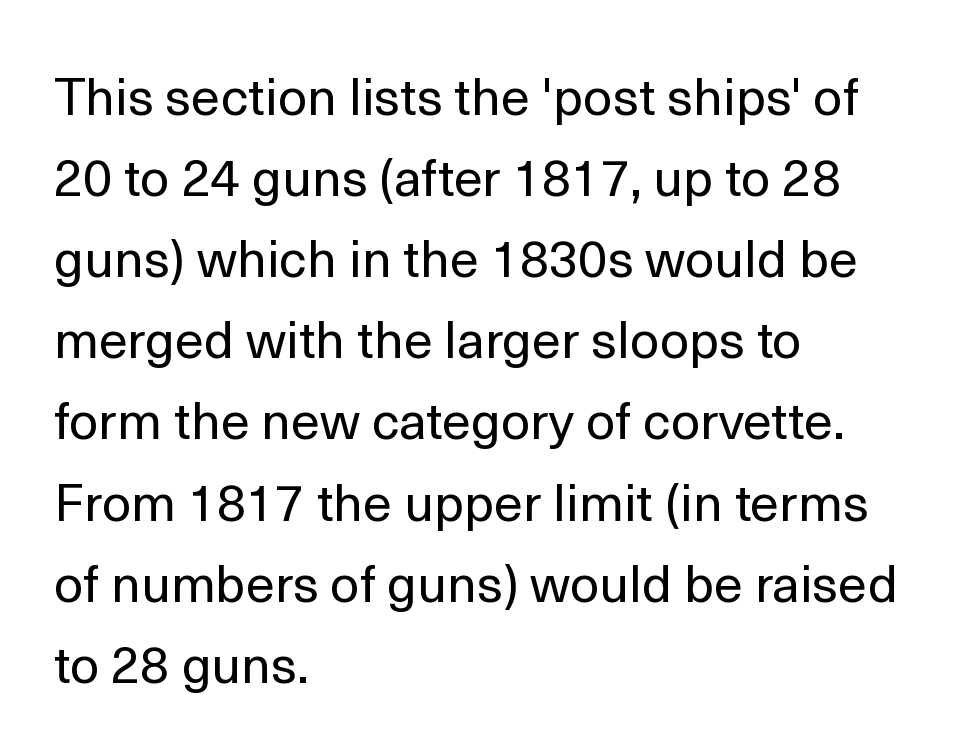
The image shows 52 px regular-weight sans-serif type, upright; set left-aligned, normal line spacing (1.56x), normal letter spacing, not underlined; a medium x-height.
